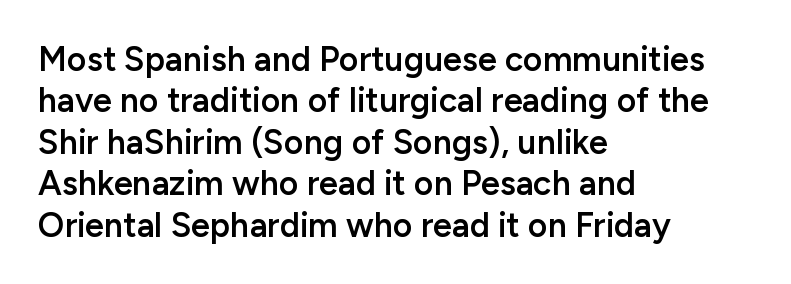
{"serif": "no", "italic": "no", "bold": "semi", "weight": "semibold", "width": "normal", "stroke_contrast": "low", "x_height": "medium", "monospaced": "no", "underline": "no", "align": "left", "line_spacing_ratio": 1.22, "letter_spacing": "normal", "letter_spacing_em": 0.0, "glyph_px": 34}
